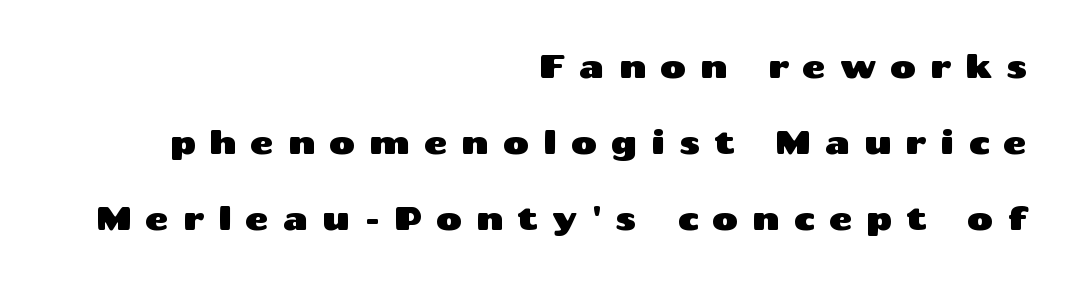
The image shows 32 px wide sans-serif type, upright; set right-aligned, loose line spacing (2.37x), unusually wide letter spacing (+0.43 em), not underlined; medium stroke contrast and a medium x-height.
